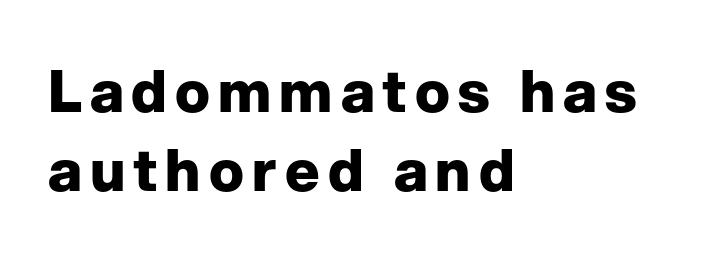
{"serif": "no", "italic": "no", "bold": "yes", "weight": "heavy", "width": "normal", "stroke_contrast": "low", "x_height": "medium", "monospaced": "no", "underline": "no", "align": "left", "line_spacing": "normal", "line_spacing_ratio": 1.36, "glyph_px": 58}
